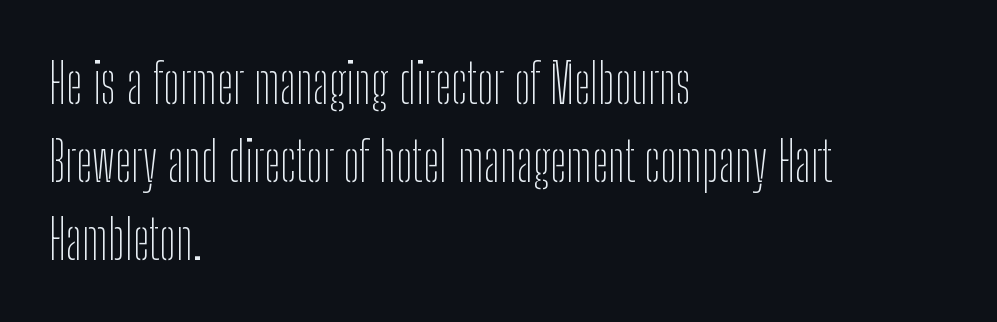
This sample uses an upright cut, with every glyph sitting square on the baseline. Spacing between characters is what you'd get straight out of the box. Teacher's note: observe the even left margin — that is flush-left alignment. You could not count columns in this text — the font is proportionally spaced. Words float on clear page, feet unadorned.
